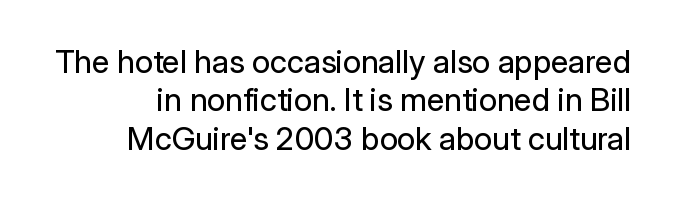
Q: Is the text bold? A: No.
Q: Is the text italic (slanted)? A: No, it is upright.
Q: Is the typeface a serif or a sans-serif typeface? A: Sans-serif.
Q: Is the text underlined? A: No.
Q: Is the spacing between letters normal or unusually wide? A: Normal.
Q: Width (condensed, normal, or wide)? A: Normal.
Q: Stroke contrast? A: Low.
Q: x-height? A: Medium.
Q: Monospaced? A: No.
